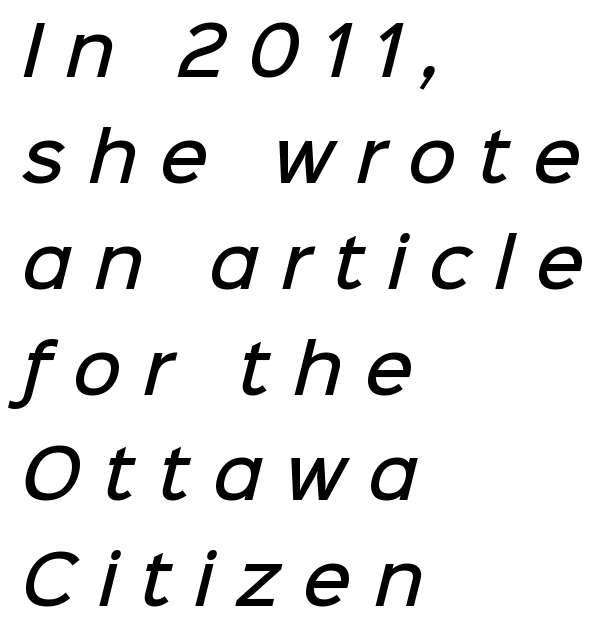
Observe the wide spacing: letters keep a clear distance from each other. The paragraph shown leans on its left margin. Firm but not heavy-handed strokes: this text is semibold. The words here are not underlined. Each letter keeps its own natural width here, so spacing adapts to shape.
